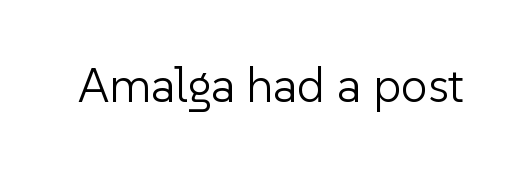
The image shows 48 px light sans-serif type, upright; set normal letter spacing, not underlined; low stroke contrast and a medium x-height.
